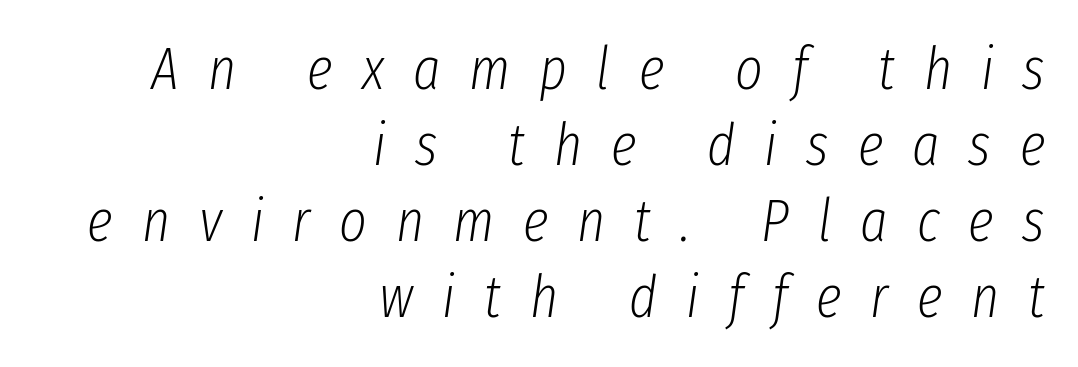
Q: Is the text bold? A: No.
Q: Is the text italic (slanted)? A: Yes, it leans right by about 8 degrees.
Q: Is the text underlined? A: No.
Q: How is the paragraph aligned? A: Right-aligned.
Q: Is the spacing between letters normal or unusually wide? A: Unusually wide.
Q: Is the spacing between lines tight, normal or loose? A: Normal.
Q: Width (condensed, normal, or wide)? A: Condensed.
Q: Stroke contrast? A: Low.
Q: x-height? A: Medium.
Q: Monospaced? A: No.
